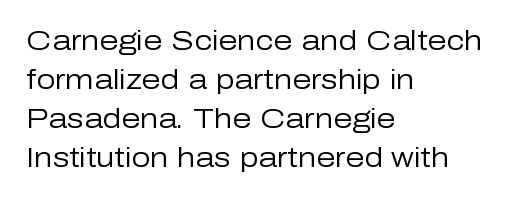
Nothing heavy about these letters — not bold at all. The block of text has a typical density, with ordinary space between rows. Posture: straight, roman, zero tilt. Quick note: underline off. The letterforms sit shoulder to shoulder at normal distance.
